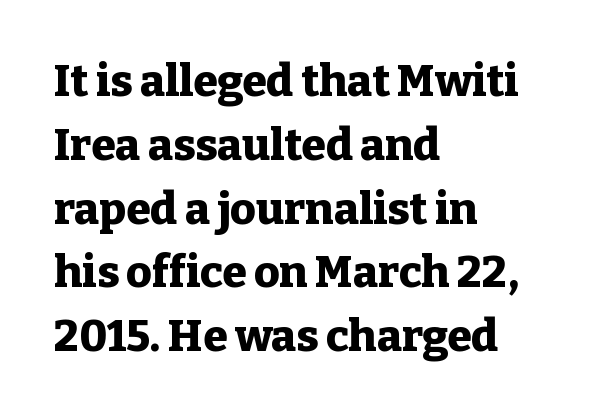
Q: Is the text bold? A: Yes.
Q: Is the text italic (slanted)? A: No, it is upright.
Q: Is the typeface a serif or a sans-serif typeface? A: Serif.
Q: Is the text underlined? A: No.
Q: How is the paragraph aligned? A: Left-aligned.
Q: Is the spacing between letters normal or unusually wide? A: Normal.
Q: Is the spacing between lines tight, normal or loose? A: Normal.
Q: Width (condensed, normal, or wide)? A: Normal.
Q: Stroke contrast? A: Low.
Q: x-height? A: Medium.
Q: Monospaced? A: No.
